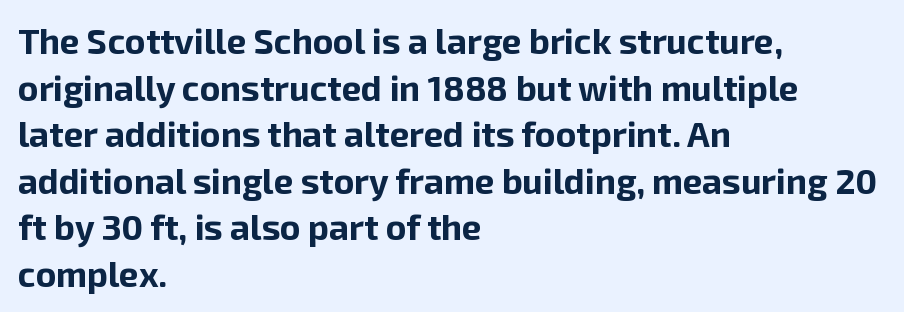
{"serif": "no", "italic": "no", "bold": "yes", "weight": "bold", "width": "normal", "stroke_contrast": "low", "x_height": "medium", "monospaced": "no", "underline": "no", "align": "left", "line_spacing": "normal", "line_spacing_ratio": 1.33, "letter_spacing": "normal", "letter_spacing_em": 0.0, "glyph_px": 35}
